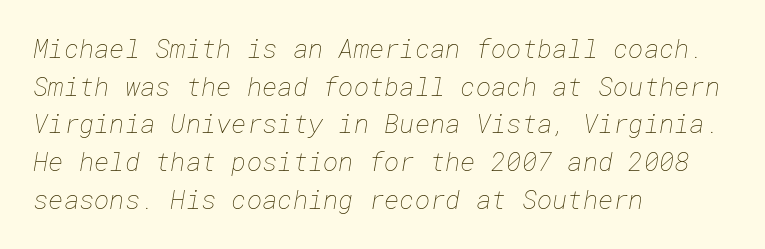
Q: Is the text bold? A: No.
Q: Is the text underlined? A: No.
Q: How is the paragraph aligned? A: Left-aligned.
Q: Is the spacing between letters normal or unusually wide? A: Normal.
Q: Is the spacing between lines tight, normal or loose? A: Normal.
